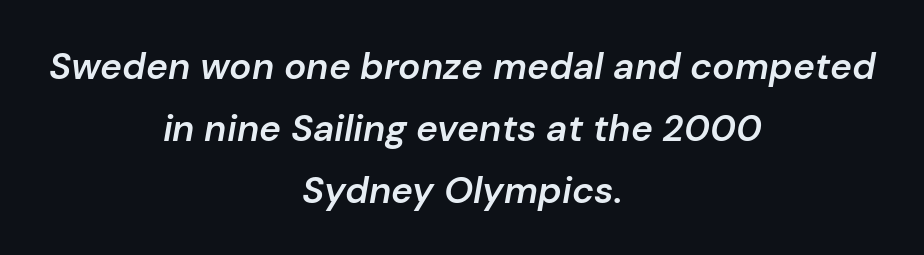
Q: Is the text bold? A: Semi-bold.
Q: Is the text italic (slanted)? A: Yes, it leans right by about 10 degrees.
Q: Is the text underlined? A: No.
Q: How is the paragraph aligned? A: Centered.
Q: Is the spacing between letters normal or unusually wide? A: Normal.
Q: Is the spacing between lines tight, normal or loose? A: Normal.
Q: Width (condensed, normal, or wide)? A: Normal.
Q: Stroke contrast? A: Low.
Q: x-height? A: Medium.
Q: Monospaced? A: No.
